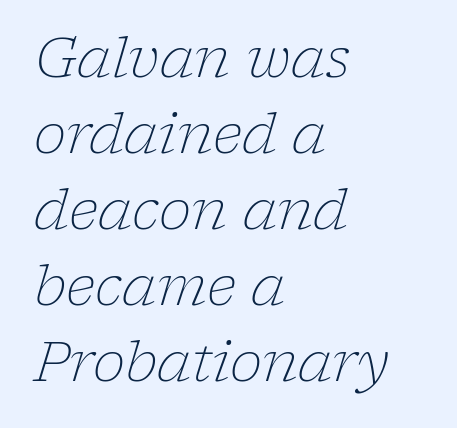
The image shows 55 px light serif type, italic (leaning right); set left-aligned, normal line spacing (1.38x), normal letter spacing, not underlined; low stroke contrast and a medium x-height.
